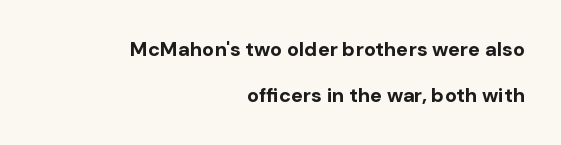
Beneath every word, the page is bare. Right-aligned paragraph, ragged on the left. Glyph-to-glyph distance matches everyday printed text. Plenty of ink on the page — the face is bold. Notice the wide empty band between every row — that's loose leading. Vertical strokes here are truly vertical.
